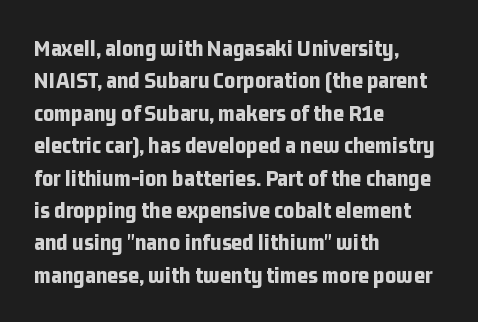
Q: Is the text bold? A: Yes.
Q: Is the text italic (slanted)? A: No, it is upright.
Q: Is the text underlined? A: No.
Q: How is the paragraph aligned? A: Left-aligned.
Q: Is the spacing between letters normal or unusually wide? A: Normal.
Q: Is the spacing between lines tight, normal or loose? A: Normal.
